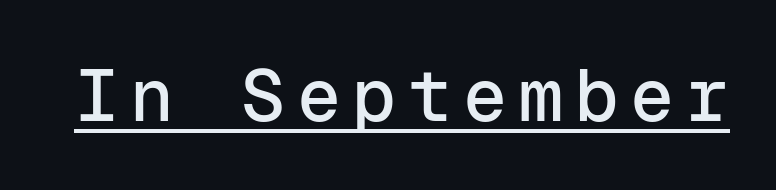
{"serif": "no", "italic": "no", "width": "normal", "stroke_contrast": "low", "x_height": "medium", "monospaced": "yes", "underline": "yes", "glyph_px": 73}
